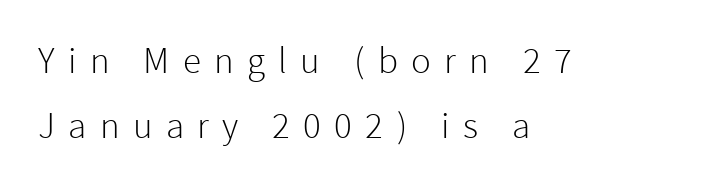
Q: Is the text bold? A: No.
Q: Is the text italic (slanted)? A: No, it is upright.
Q: Is the typeface a serif or a sans-serif typeface? A: Sans-serif.
Q: Is the text underlined? A: No.
Q: How is the paragraph aligned? A: Left-aligned.
Q: Is the spacing between letters normal or unusually wide? A: Unusually wide.
Q: Width (condensed, normal, or wide)? A: Normal.
Q: Stroke contrast? A: Low.
Q: x-height? A: Medium.
Q: Monospaced? A: No.
